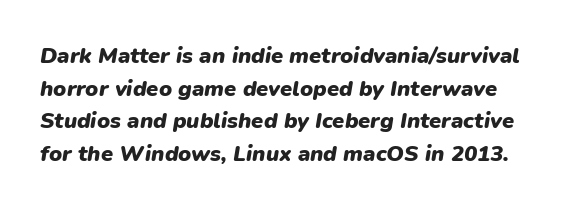
The image shows 22 px bold type, italic (leaning right); set normal line spacing (1.48x), normal letter spacing, not underlined.
